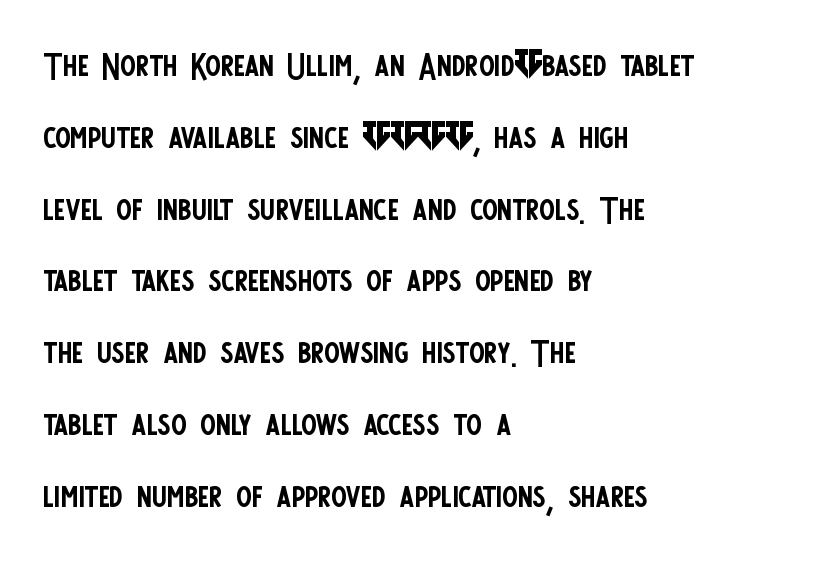
Q: Is the text bold? A: No.
Q: Is the text italic (slanted)? A: No, it is upright.
Q: Is the typeface a serif or a sans-serif typeface? A: Sans-serif.
Q: Is the text underlined? A: No.
Q: How is the paragraph aligned? A: Left-aligned.
Q: Is the spacing between letters normal or unusually wide? A: Normal.
Q: Is the spacing between lines tight, normal or loose? A: Normal.
Q: Width (condensed, normal, or wide)? A: Condensed.
Q: Stroke contrast? A: Low.
Q: x-height? A: Large.
Q: Monospaced? A: No.
